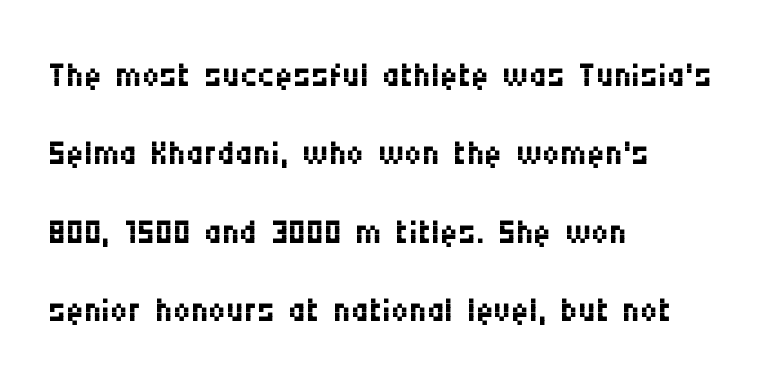
The image shows 49 px regular-weight, condensed sans-serif type, upright; set left-aligned, normal line spacing (1.6x), normal letter spacing, not underlined; medium stroke contrast and a large x-height.
